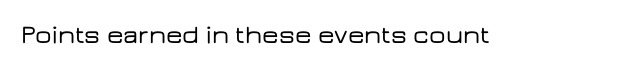
The image shows 26 px text type, upright; set normal letter spacing, not underlined.
